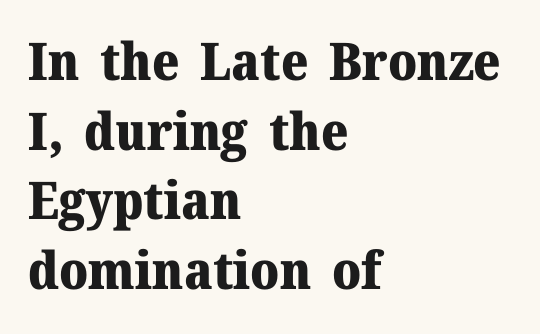
{"serif": "yes", "italic": "no", "bold": "yes", "weight": "heavy", "width": "normal", "stroke_contrast": "medium", "x_height": "medium", "monospaced": "no", "underline": "no", "align": "left", "line_spacing": "normal", "line_spacing_ratio": 1.34, "letter_spacing": "normal", "letter_spacing_em": 0.0, "glyph_px": 52}
